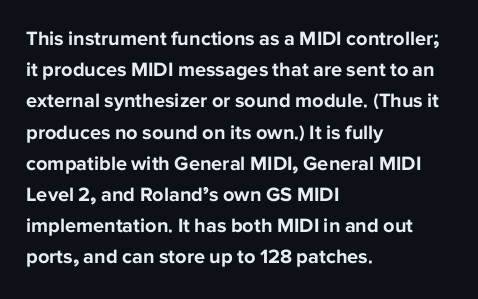
Beneath every word, the page is bare. The letterforms sit shoulder to shoulder at normal distance. The typesetter chose a ragged-right arrangement here. What weight is shown? A full bold with thick strokes.
